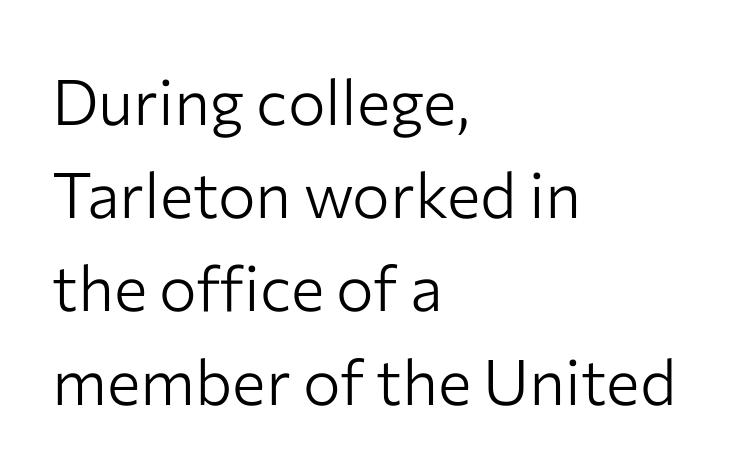
The image shows 63 px light sans-serif type, upright; set left-aligned, normal line spacing (1.48x), normal letter spacing, not underlined; low stroke contrast and a medium x-height.
